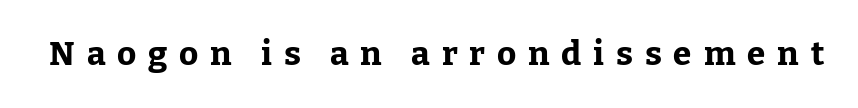
The image shows 33 px bold serif type, upright; set unusually wide letter spacing (+0.36 em), not underlined; low stroke contrast and a medium x-height.
